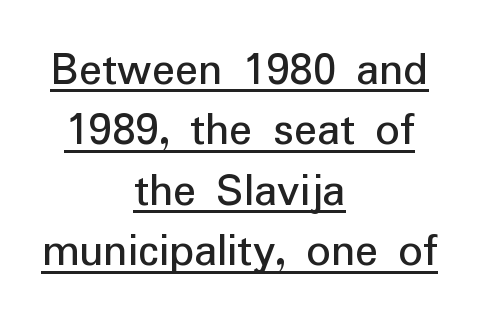
Q: Is the text italic (slanted)? A: No, it is upright.
Q: Is the typeface a serif or a sans-serif typeface? A: Sans-serif.
Q: Is the text underlined? A: Yes.
Q: How is the paragraph aligned? A: Centered.
Q: Is the spacing between letters normal or unusually wide? A: Normal.
Q: Is the spacing between lines tight, normal or loose? A: Normal.
Q: Width (condensed, normal, or wide)? A: Normal.
Q: Stroke contrast? A: Low.
Q: x-height? A: Medium.
Q: Monospaced? A: No.
